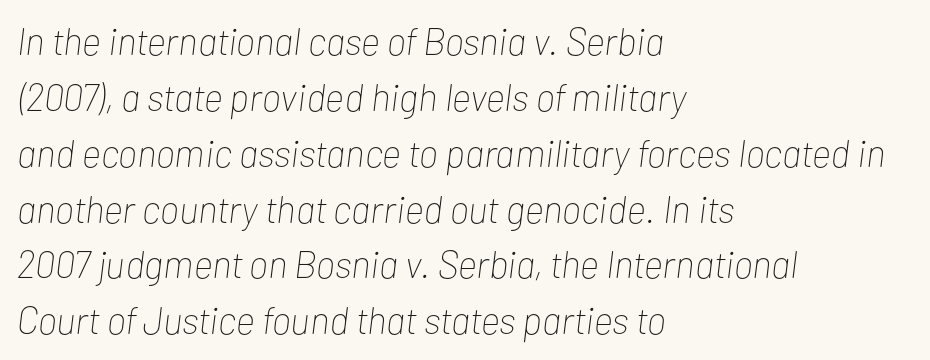
Nothing heavy about these letters — not bold at all. This sample uses an oblique cut, with every glyph tilted off the vertical. Baseline-to-baseline distance is the conventional proportion of letter height. Clear beneath every line of the passage. Note the varied advance widths — an 'i' is clearly narrower than an 'm'. Short and long lines alike share a common starting point at left.
